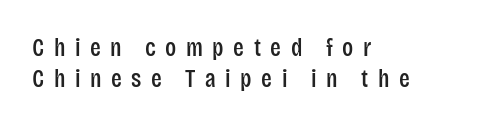
The string is rendered with underlining switched off. How are the letters spaced? Widely, with obvious added tracking. In terms of posture, this sample is upright. Does the leading feel generous? No, just average. Every row of glyphs begins at an identical x-position on the left.
